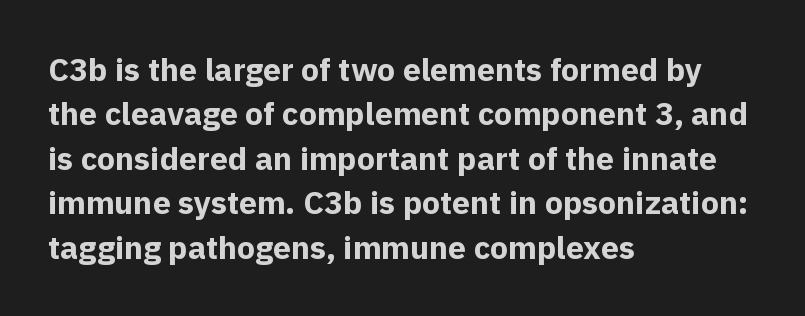
Do the letters lean? They stand straight. Underlining? Definitely not there. Baseline-to-baseline distance is the conventional proportion of letter height. This rendering employs a face without finishing strokes, i.e., a sans-serif.
